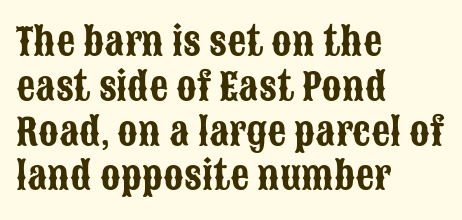
Nothing sits at the stroke ends, so this counts as sans-serif. Compared with a centered layout, this one pins lines to the left instead. These lines are rendered in a variable-pitch font. The baseline area is clear.
